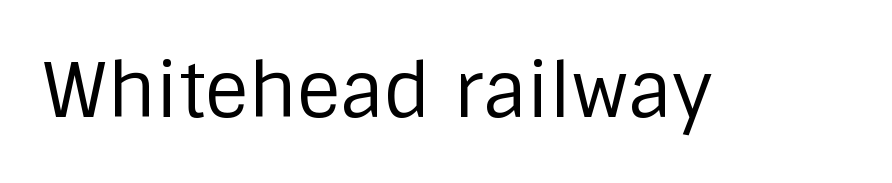
{"serif": "no", "italic": "no", "bold": "no", "weight": "regular", "width": "normal", "stroke_contrast": "low", "x_height": "large", "monospaced": "no", "underline": "no", "letter_spacing": "normal", "letter_spacing_em": 0.0, "glyph_px": 75}
